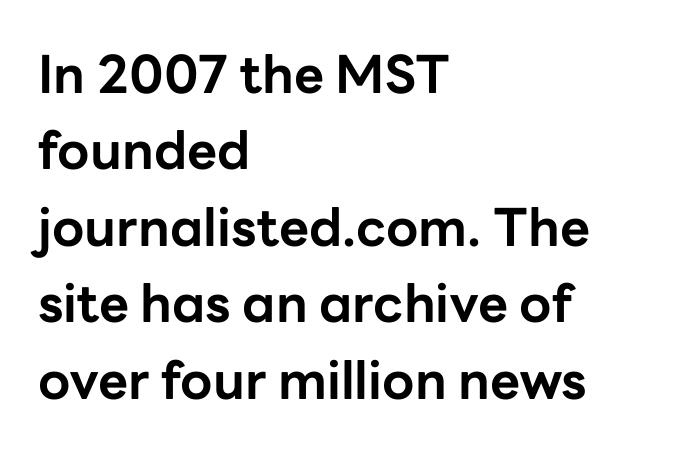
{"serif": "no", "italic": "no", "bold": "yes", "weight": "bold", "width": "normal", "stroke_contrast": "low", "x_height": "medium", "monospaced": "no", "underline": "no", "align": "left", "line_spacing": "normal", "line_spacing_ratio": 1.47, "letter_spacing": "normal", "letter_spacing_em": 0.0, "glyph_px": 52}
